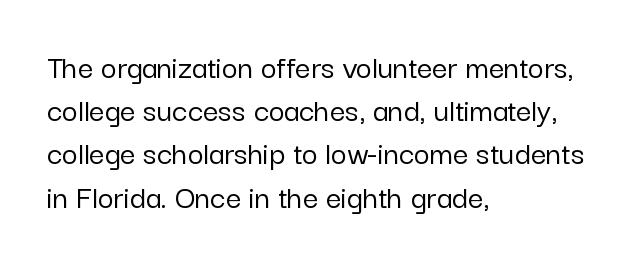
Leading: standard. A typesetter would call this proportional, since set widths differ per character. Just letters on the line, the space beneath them empty. In terms of letterspacing, this is plain default setting. Style check: upright. Are there feet on the stems? There aren't — it's a sans.
